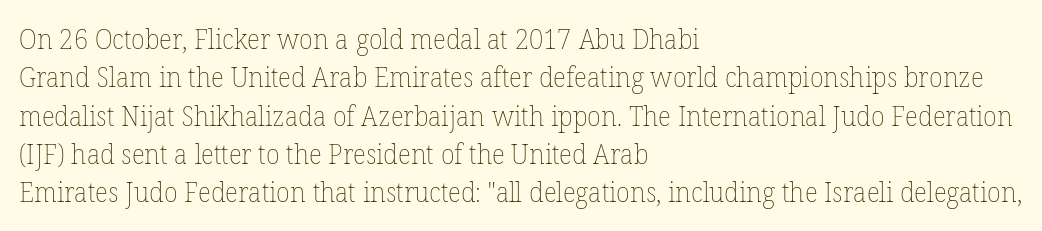
Note the varied advance widths — an 'i' is clearly narrower than an 'm'. Each row of text sits above clean, open space. A roman cut, with each character standing at attention. The paragraph shown leans on its left margin. No letter is thick-stroked: the sample isn't bold. Is the letter spacing exaggerated? No — it looks like the ordinary default.
